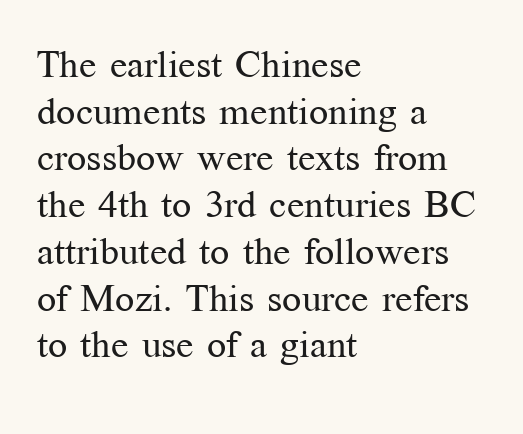
Yep, those are serifs on the letters. This is the regular roman posture of the typeface. Plain, unruled lines of type. Teacher's note: observe the even left margin — that is flush-left alignment.
